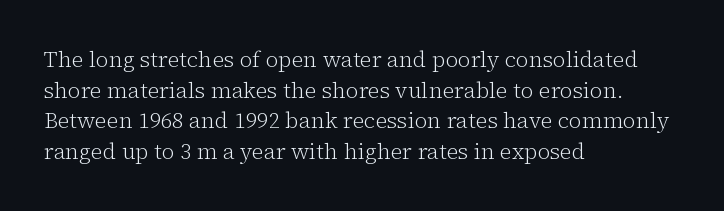
{"italic": "no", "bold": "no", "underline": "no", "align": "left", "line_spacing": "normal", "line_spacing_ratio": 1.39, "letter_spacing": "normal", "letter_spacing_em": 0.0, "glyph_px": 22}
